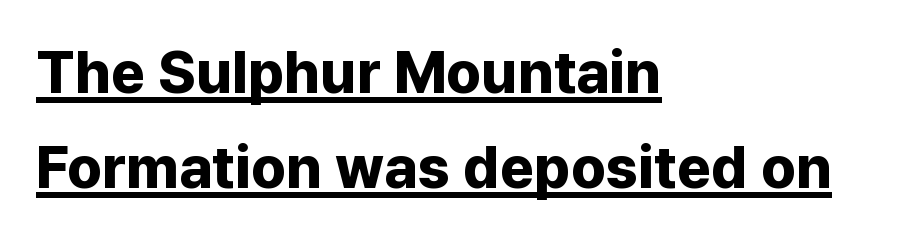
Q: Is the text bold? A: Yes.
Q: Is the text italic (slanted)? A: No, it is upright.
Q: Is the typeface a serif or a sans-serif typeface? A: Sans-serif.
Q: Is the text underlined? A: Yes.
Q: How is the paragraph aligned? A: Left-aligned.
Q: Is the spacing between letters normal or unusually wide? A: Normal.
Q: Is the spacing between lines tight, normal or loose? A: Normal.
Q: Width (condensed, normal, or wide)? A: Normal.
Q: Stroke contrast? A: Low.
Q: x-height? A: Medium.
Q: Monospaced? A: No.
